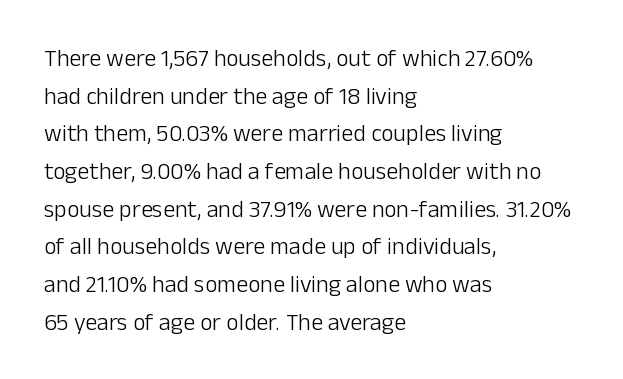
{"italic": "no", "bold": "no", "underline": "no", "align": "left", "line_spacing": "normal", "line_spacing_ratio": 1.57, "letter_spacing": "normal", "letter_spacing_em": 0.0, "glyph_px": 24}
